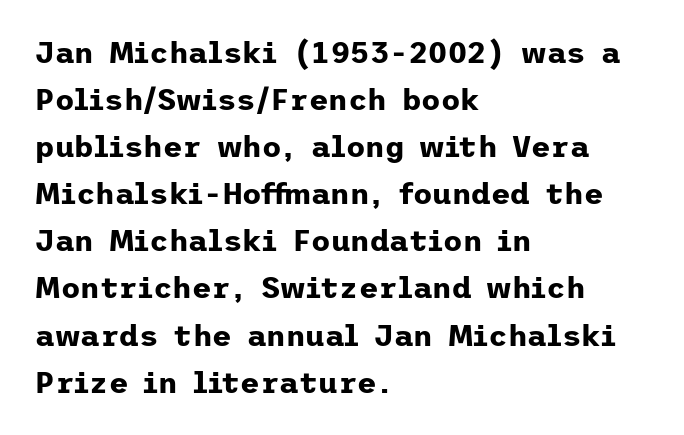
{"serif": "no", "italic": "no", "bold": "yes", "weight": "bold", "width": "normal", "stroke_contrast": "low", "x_height": "medium", "underline": "no", "align": "left", "line_spacing": "normal", "line_spacing_ratio": 1.57, "letter_spacing": "normal", "letter_spacing_em": 0.0, "glyph_px": 30}
